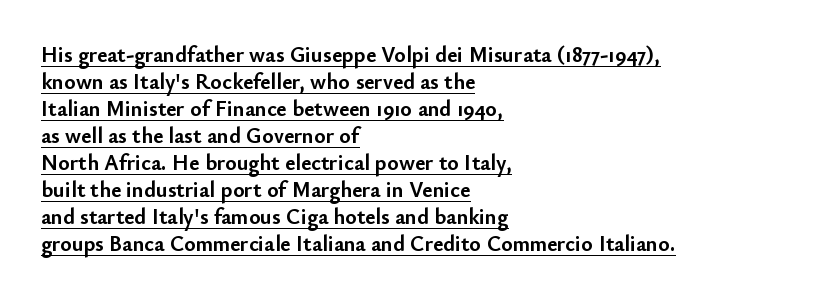
The image shows 22 px bold type, upright; set left-aligned, line spacing 1.23x, normal letter spacing, underlined.
